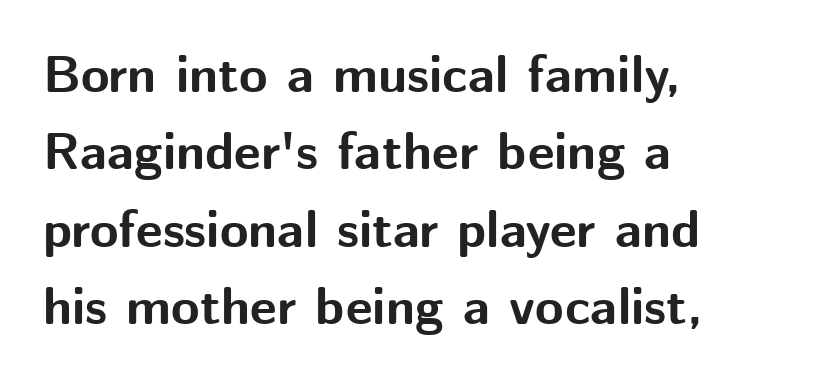
{"serif": "no", "italic": "no", "bold": "yes", "weight": "bold", "width": "normal", "stroke_contrast": "medium", "x_height": "medium", "monospaced": "no", "underline": "no", "align": "left", "line_spacing": "normal", "line_spacing_ratio": 1.49, "letter_spacing": "normal", "letter_spacing_em": 0.0, "glyph_px": 52}
